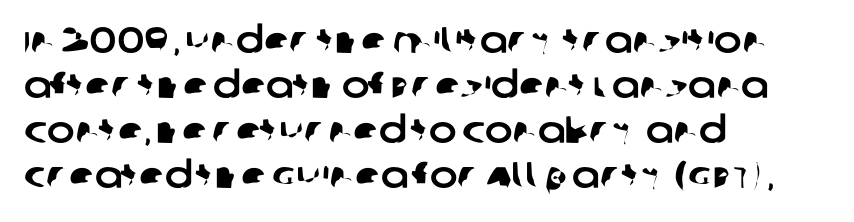
{"serif": "no", "width": "normal", "stroke_contrast": "low", "x_height": "large", "monospaced": "no", "underline": "no", "align": "left", "line_spacing_ratio": 1.22, "letter_spacing": "normal", "letter_spacing_em": 0.0, "glyph_px": 37}
